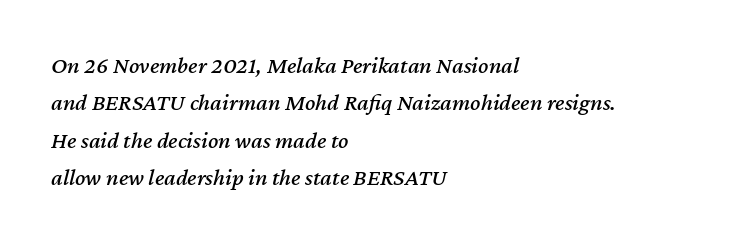
Q: Is the text italic (slanted)? A: Yes, it leans right by about 12 degrees.
Q: Is the text underlined? A: No.
Q: How is the paragraph aligned? A: Left-aligned.
Q: Is the spacing between letters normal or unusually wide? A: Normal.
Q: Is the spacing between lines tight, normal or loose? A: Normal.
